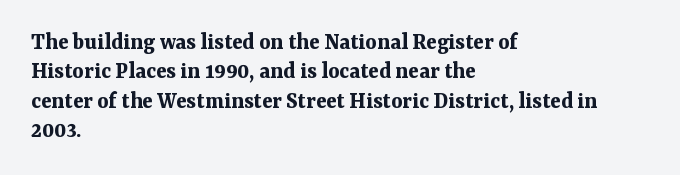
Check the space under the baseline: it is left empty. Words appear dense and cohesive because spacing is normal. Summary of weight: heavy, a full bold. Caption: multi-line text, flush left, ragged right.
